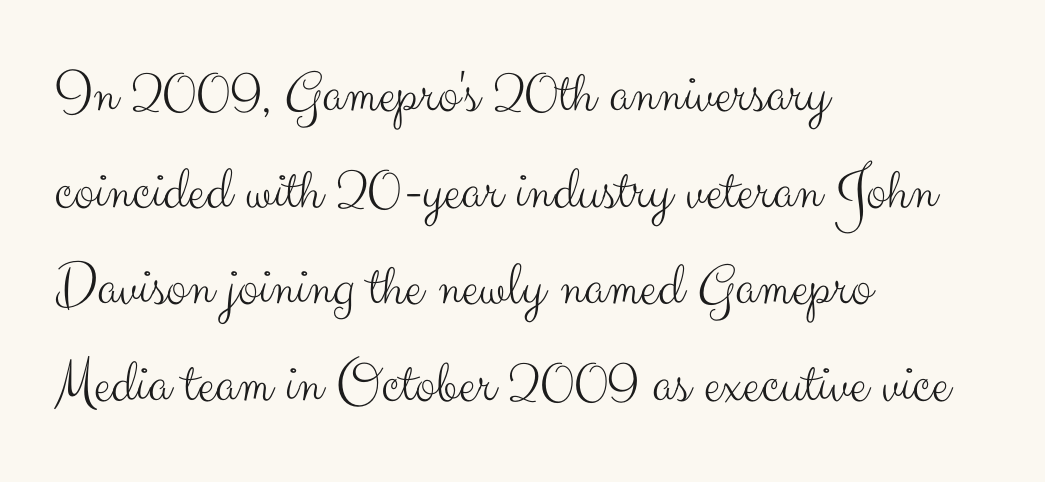
The image shows 62 px light sans-serif type; set left-aligned, normal line spacing (1.56x), normal letter spacing, not underlined; medium stroke contrast and a small x-height.
